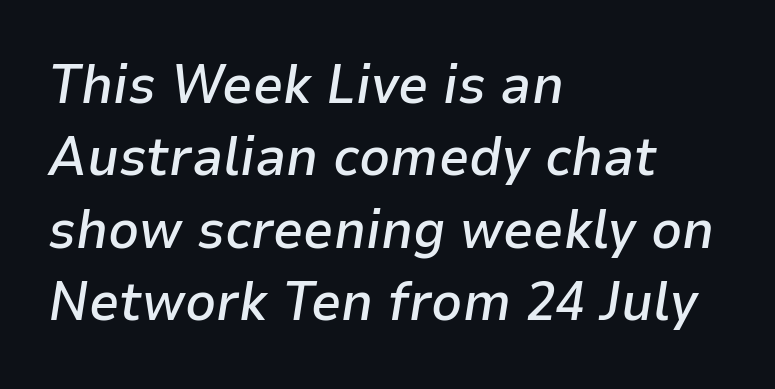
Q: Is the text bold? A: Semi-bold.
Q: Is the text italic (slanted)? A: Yes, it leans right by about 9 degrees.
Q: Is the text underlined? A: No.
Q: How is the paragraph aligned? A: Left-aligned.
Q: Is the spacing between letters normal or unusually wide? A: Normal.
Q: Is the spacing between lines tight, normal or loose? A: Normal.
Q: Width (condensed, normal, or wide)? A: Normal.
Q: Stroke contrast? A: Low.
Q: x-height? A: Medium.
Q: Monospaced? A: No.
